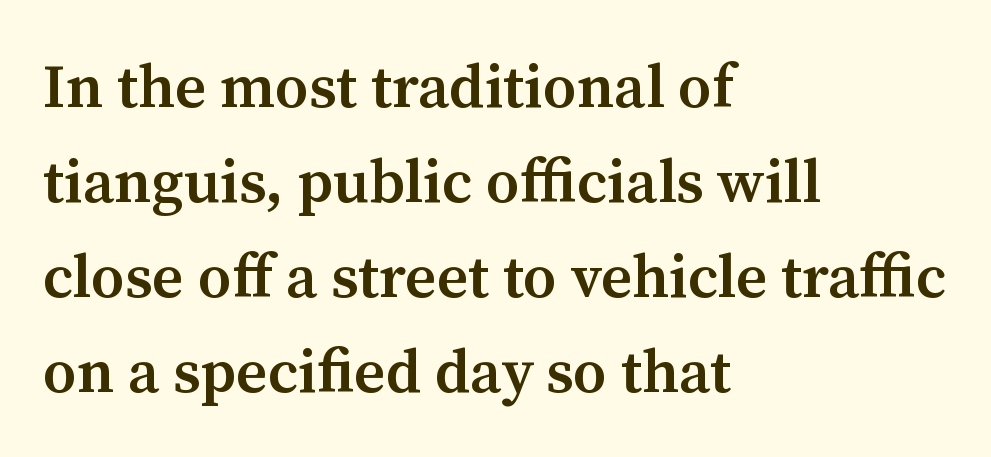
Emphasis by weight is partial: semibold. This rendering uses left alignment, leaving the right contour irregular. Letter spacing: default. You can tell from the footed stems that serif type was used. The type sits square on the baseline with zero lean. No word sits above an underline.
